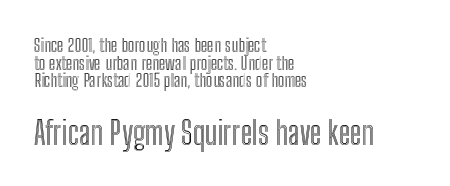
Q: Is the text italic (slanted)? A: No, it is upright.
Q: Is the text underlined? A: No.
Q: How is the paragraph aligned? A: Left-aligned.
Q: Is the spacing between letters normal or unusually wide? A: Normal.
Q: Is the spacing between lines tight, normal or loose? A: Tight.
Q: Which block of text is set in a larger size, the first (top) or the second (bottom)? A: The second (bottom) one.
Q: Width (condensed, normal, or wide)? A: Condensed.
Q: x-height? A: Medium.
Q: Monospaced? A: No.
